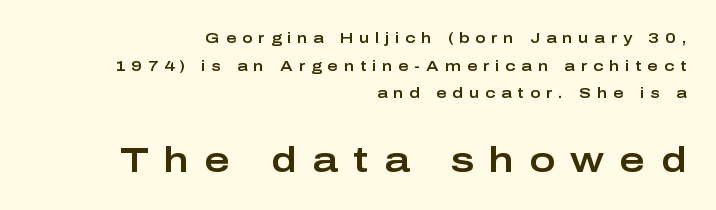
Q: Is the text italic (slanted)? A: No, it is upright.
Q: Is the typeface a serif or a sans-serif typeface? A: Sans-serif.
Q: Is the text underlined? A: No.
Q: How is the paragraph aligned? A: Right-aligned.
Q: Is the spacing between letters normal or unusually wide? A: Unusually wide.
Q: Is the spacing between lines tight, normal or loose? A: Loose.
Q: Which block of text is set in a larger size, the first (top) or the second (bottom)? A: The second (bottom) one.
Q: Width (condensed, normal, or wide)? A: Wide.
Q: Stroke contrast? A: Low.
Q: x-height? A: Medium.
Q: Monospaced? A: No.
